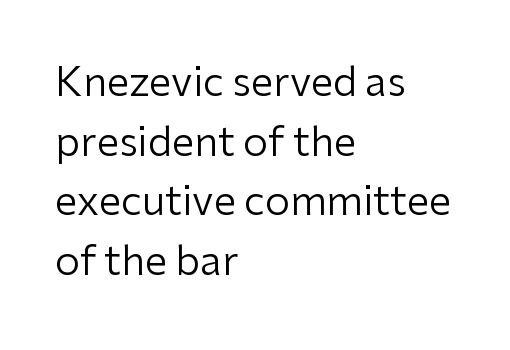
{"serif": "no", "italic": "no", "bold": "no", "weight": "regular", "width": "normal", "stroke_contrast": "low", "x_height": "medium", "monospaced": "no", "underline": "no", "align": "left", "line_spacing": "normal", "line_spacing_ratio": 1.49, "letter_spacing": "normal", "letter_spacing_em": 0.0, "glyph_px": 40}
